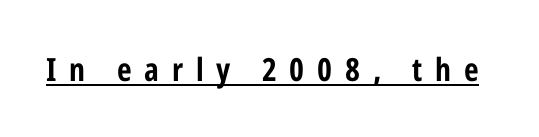
The image shows 32 px bold, condensed sans-serif type, upright; set unusually wide letter spacing (+0.4 em), underlined; low stroke contrast and a medium x-height.
